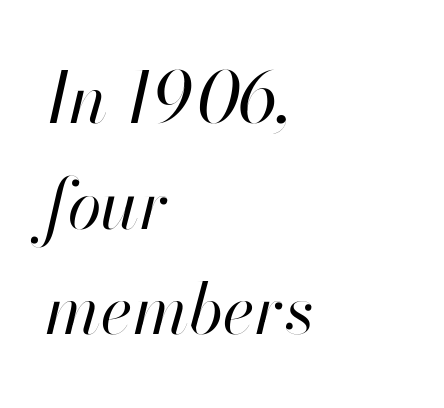
Q: Is the text bold? A: No.
Q: Is the text italic (slanted)? A: Yes, it leans right by about 13 degrees.
Q: Is the text underlined? A: No.
Q: How is the paragraph aligned? A: Left-aligned.
Q: Is the spacing between letters normal or unusually wide? A: Normal.
Q: Is the spacing between lines tight, normal or loose? A: Normal.
Q: Width (condensed, normal, or wide)? A: Normal.
Q: Stroke contrast? A: High.
Q: x-height? A: Small.
Q: Monospaced? A: No.
